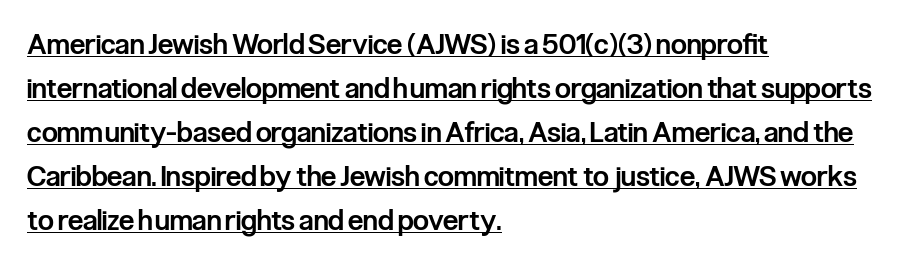
{"serif": "no", "italic": "no", "bold": "semi", "weight": "semibold", "width": "condensed", "stroke_contrast": "low", "x_height": "medium", "monospaced": "no", "underline": "yes", "align": "left", "line_spacing": "normal", "line_spacing_ratio": 1.57, "letter_spacing": "normal", "letter_spacing_em": 0.0, "glyph_px": 28}
